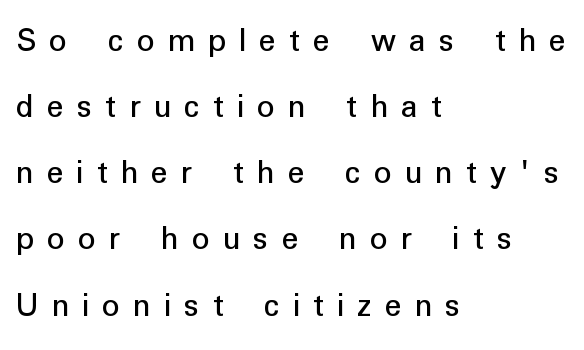
The image shows 35 px sans-serif type, upright; set left-aligned, line spacing 1.89x, unusually wide letter spacing (+0.37 em), not underlined; low stroke contrast and a medium x-height.
